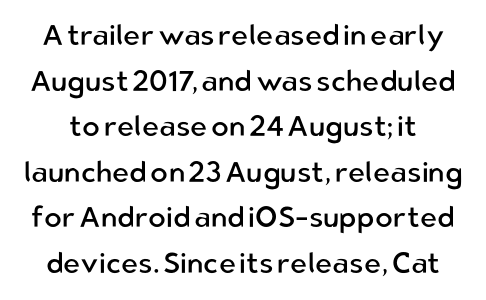
No letter is thick-stroked: the sample isn't bold. Letterform terminals end flat and unadorned throughout the passage. Inter-character spacing is left at the font's built-in metrics. Looks like regular typesetting: each glyph gets only the width it needs.
